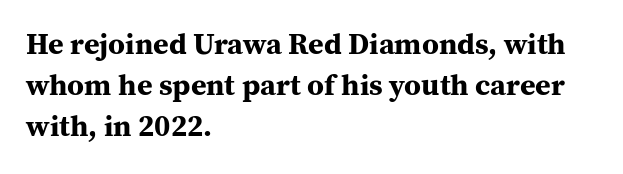
{"serif": "yes", "italic": "no", "bold": "yes", "weight": "bold", "width": "normal", "stroke_contrast": "medium", "x_height": "medium", "monospaced": "no", "underline": "no", "align": "left", "line_spacing": "normal", "line_spacing_ratio": 1.37, "letter_spacing": "normal", "letter_spacing_em": 0.0, "glyph_px": 30}
